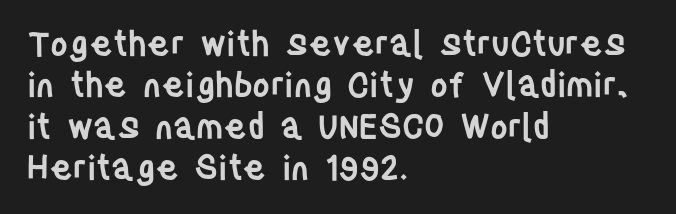
The image shows 34 px semibold, condensed sans-serif type, upright; set left-aligned, line spacing 1.22x, normal letter spacing, not underlined; low stroke contrast and a large x-height.
